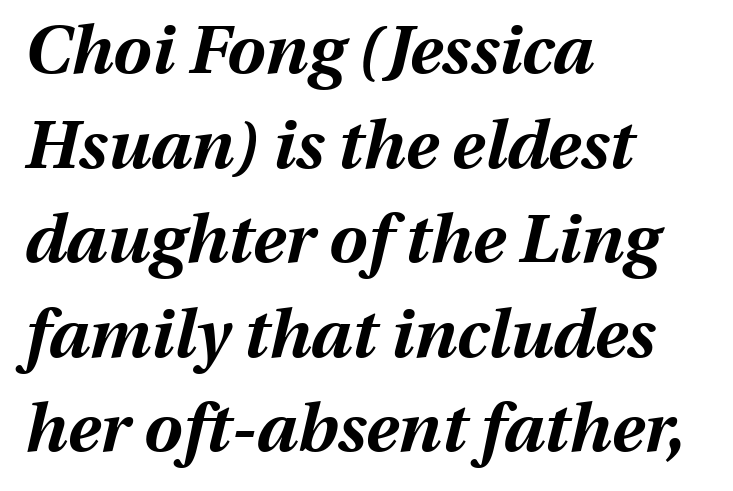
The image shows 68 px bold type, italic (leaning right); set left-aligned, normal line spacing (1.39x), normal letter spacing, not underlined; medium stroke contrast and a medium x-height.
